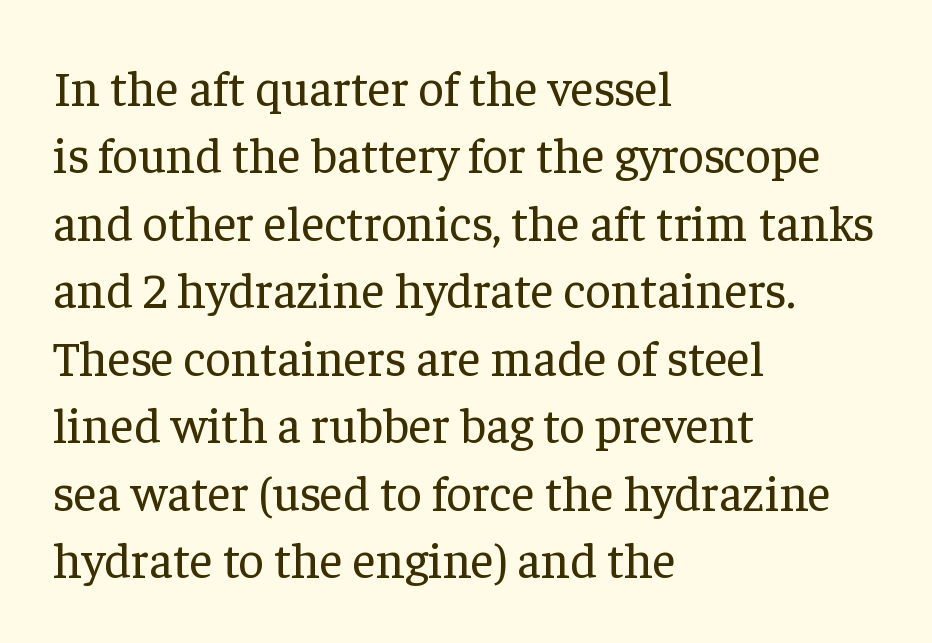
{"serif": "yes", "italic": "no", "bold": "no", "weight": "regular", "width": "normal", "stroke_contrast": "low", "x_height": "medium", "monospaced": "no", "underline": "no", "align": "left", "line_spacing": "normal", "line_spacing_ratio": 1.35, "letter_spacing": "normal", "letter_spacing_em": 0.0, "glyph_px": 50}
